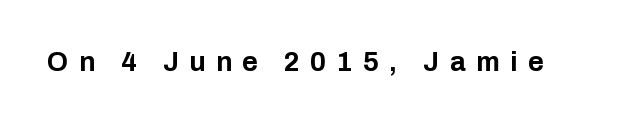
Q: Is the text bold? A: Yes.
Q: Is the text italic (slanted)? A: No, it is upright.
Q: Is the text underlined? A: No.
Q: Is the spacing between letters normal or unusually wide? A: Unusually wide.
